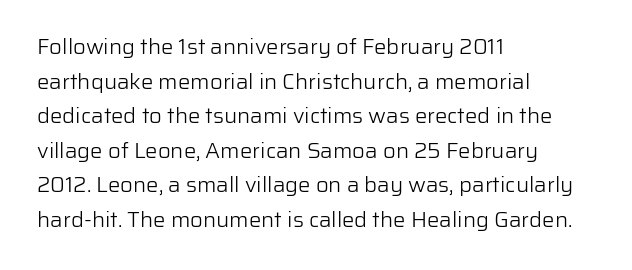
The image shows 22 px text type, upright; set left-aligned, normal line spacing (1.57x), normal letter spacing, not underlined.
